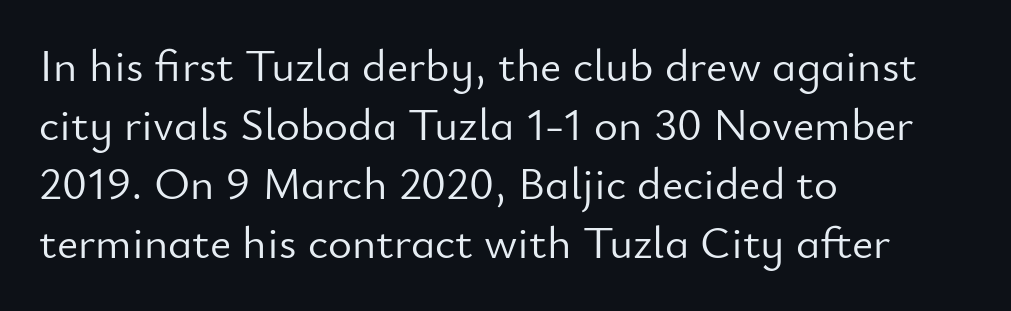
Q: Is the text bold? A: No.
Q: Is the text italic (slanted)? A: No, it is upright.
Q: Is the typeface a serif or a sans-serif typeface? A: Sans-serif.
Q: Is the text underlined? A: No.
Q: How is the paragraph aligned? A: Left-aligned.
Q: Is the spacing between letters normal or unusually wide? A: Normal.
Q: Is the spacing between lines tight, normal or loose? A: Normal.
Q: Width (condensed, normal, or wide)? A: Normal.
Q: Stroke contrast? A: Low.
Q: x-height? A: Small.
Q: Monospaced? A: No.
